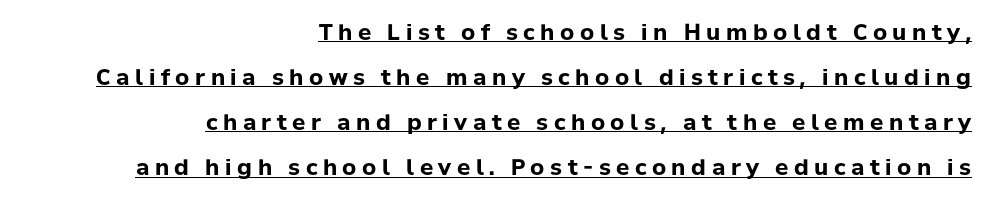
The image shows 22 px bold type, upright; set right-aligned, loose line spacing (2.05x), unusually wide letter spacing (+0.25 em), underlined.
